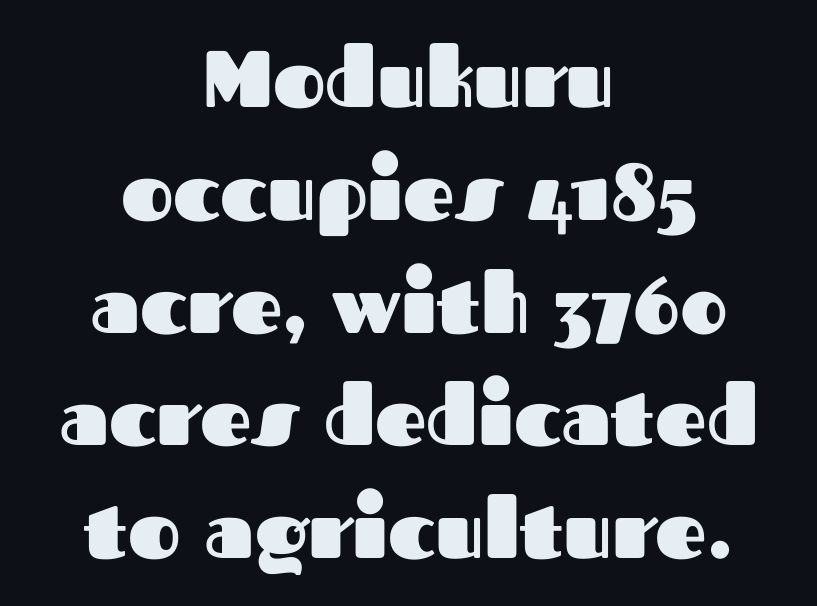
Q: Is the text bold? A: Yes.
Q: Is the text italic (slanted)? A: No, it is upright.
Q: Is the typeface a serif or a sans-serif typeface? A: Sans-serif.
Q: Is the text underlined? A: No.
Q: How is the paragraph aligned? A: Centered.
Q: Is the spacing between letters normal or unusually wide? A: Normal.
Q: Is the spacing between lines tight, normal or loose? A: Normal.
Q: Width (condensed, normal, or wide)? A: Normal.
Q: Stroke contrast? A: Medium.
Q: x-height? A: Medium.
Q: Monospaced? A: No.
